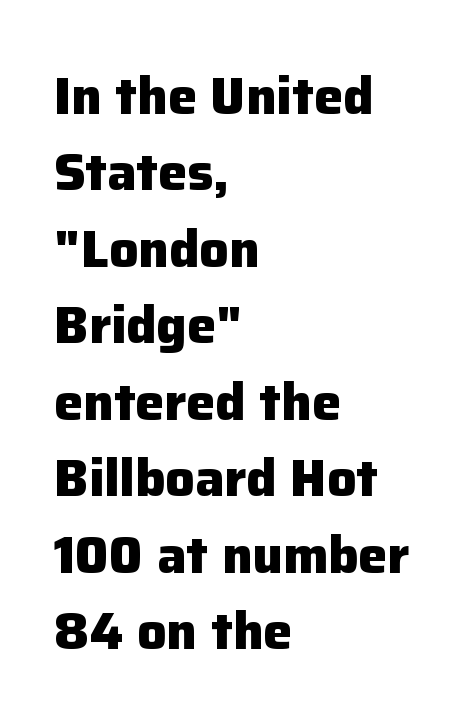
As a designer I'd log this as weight 700, bold. The foot of each line stays bare and open. Stroke terminals: plain, sans-serif. These lines are rendered in a variable-pitch font. Spacing between characters is what you'd get straight out of the box.
